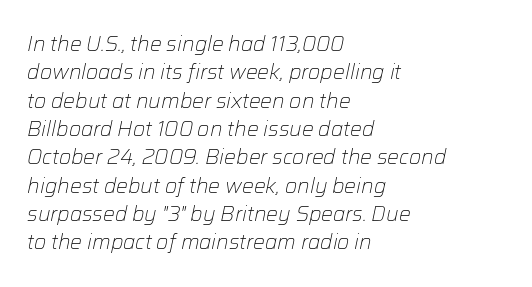
The typesetting does not lean heavy: it is not bold. Characters are canted at an angle relative to the baseline's perpendicular. The area under the type is left untouched. In CSS terms this would be text-align: left.
